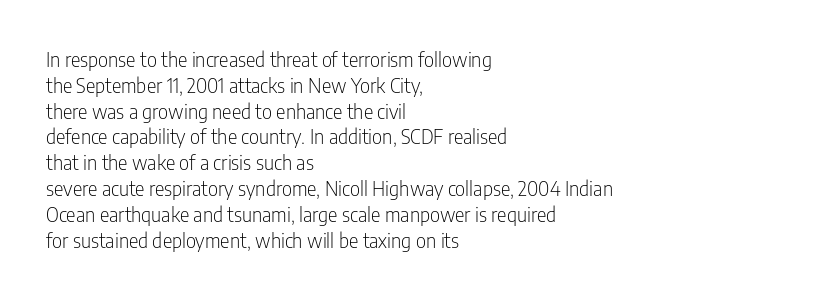
The image shows 20 px text type, upright; set left-aligned, normal line spacing (1.29x), normal letter spacing, not underlined.
